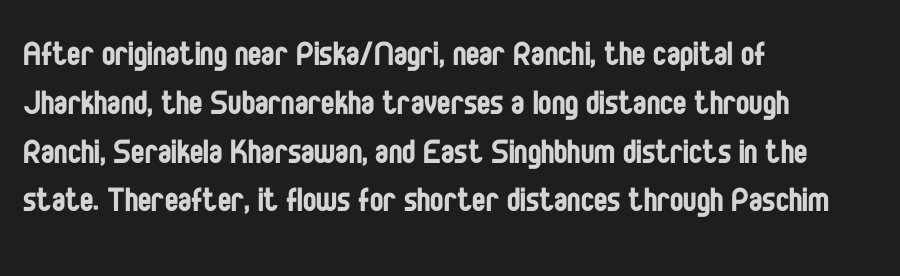
The image shows 40 px regular-weight, condensed sans-serif type, upright; set left-aligned, line spacing 1.22x, normal letter spacing, not underlined; low stroke contrast and a large x-height.
